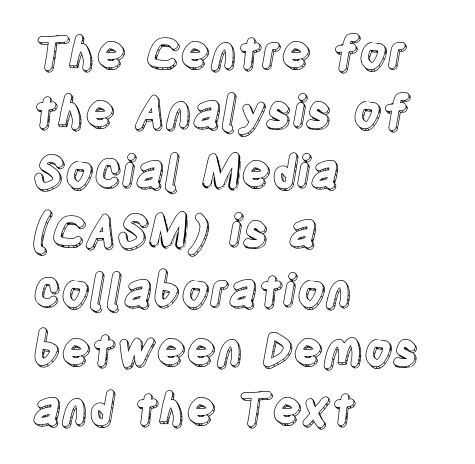
{"width": "condensed", "x_height": "large", "monospaced": "no", "underline": "no", "align": "left", "line_spacing": "normal", "line_spacing_ratio": 1.35, "letter_spacing": "normal", "letter_spacing_em": 0.0, "glyph_px": 44}
